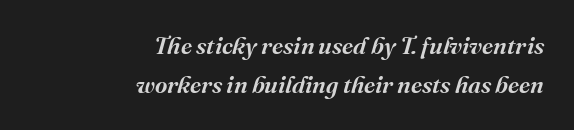
The image shows 24 px text type, italic (leaning right); set right-aligned, normal line spacing (1.61x), normal letter spacing, not underlined.
